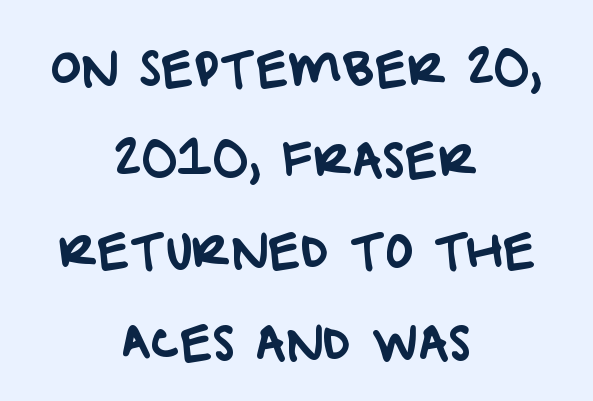
The image shows 47 px sans-serif type; set centered, loose line spacing (1.94x), normal letter spacing, not underlined; low stroke contrast and a large x-height.
